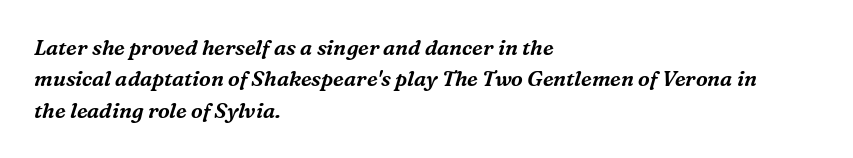
The image shows 21 px text type, italic (leaning right); set left-aligned, normal line spacing (1.5x), normal letter spacing, not underlined.
